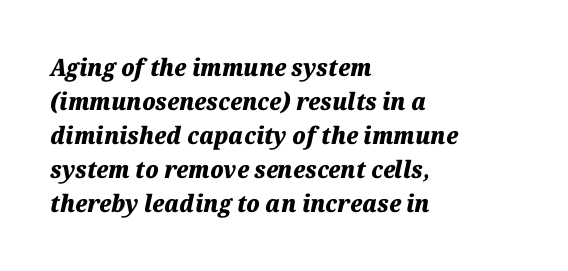
The passage is arranged the way most books set body copy — flush left. Compared with typical paragraphs, the rows here are spaced about the same. The foot of each line stays bare and open. Its strokes are broad and dark, the hallmark of bold type.
